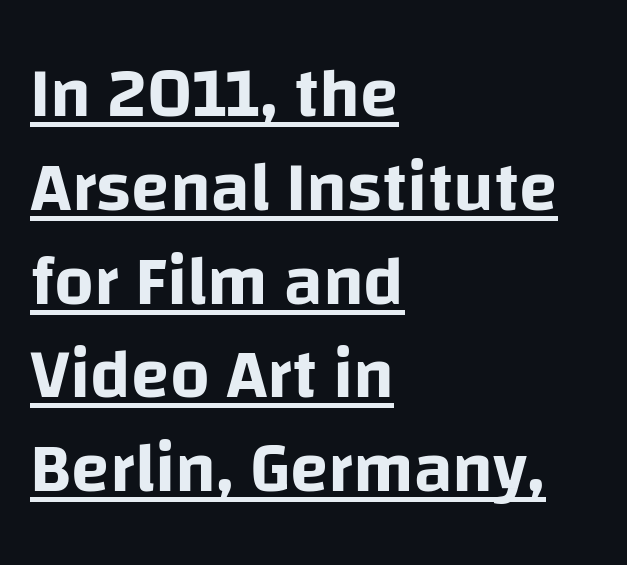
A classic flush-left, rag-right setting is used for this passage. Tall strokes in this sample are plumb rather than angled. This sample keeps an unexceptional amount of space between lines. These lines are rendered in a variable-pitch font. Classification — sans serif.
